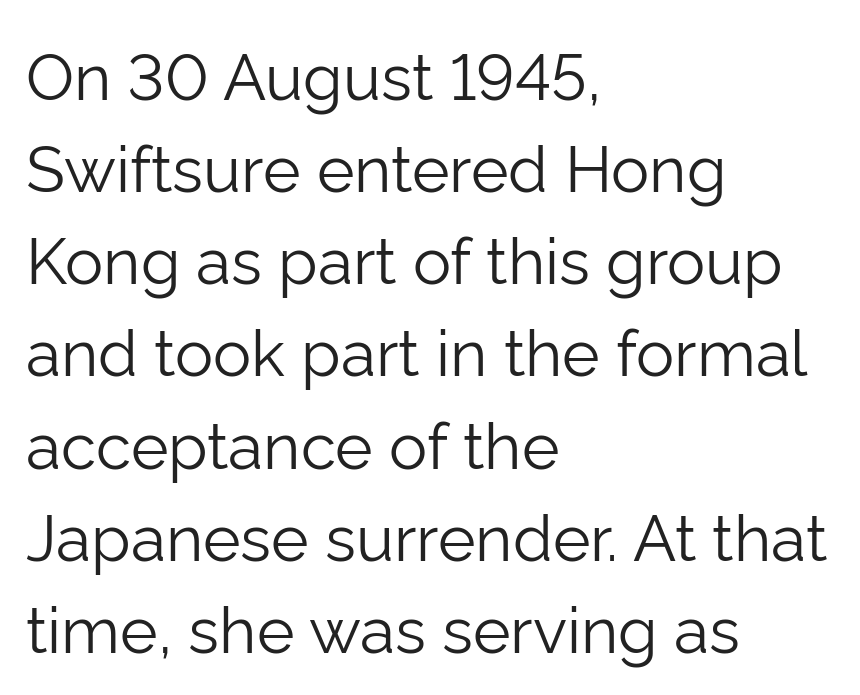
Q: Is the text bold? A: No.
Q: Is the text italic (slanted)? A: No, it is upright.
Q: Is the typeface a serif or a sans-serif typeface? A: Sans-serif.
Q: Is the text underlined? A: No.
Q: How is the paragraph aligned? A: Left-aligned.
Q: Is the spacing between letters normal or unusually wide? A: Normal.
Q: Is the spacing between lines tight, normal or loose? A: Normal.
Q: Width (condensed, normal, or wide)? A: Normal.
Q: Stroke contrast? A: Low.
Q: x-height? A: Medium.
Q: Monospaced? A: No.
